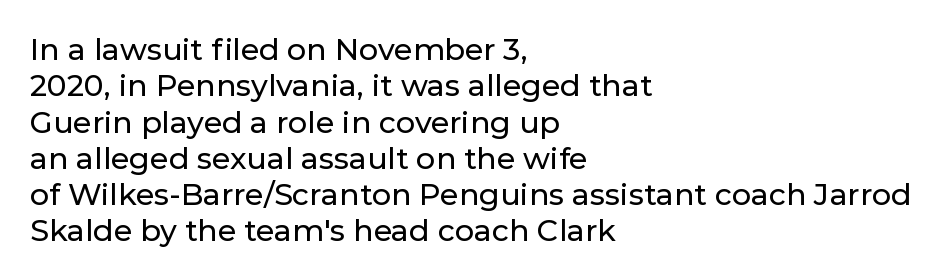
Nobody drew a line under any word here. These lines are composed in type without serifs. The compositor pushed each line to the left boundary. Students, note that the glyphs here touch the page at normal intervals.
